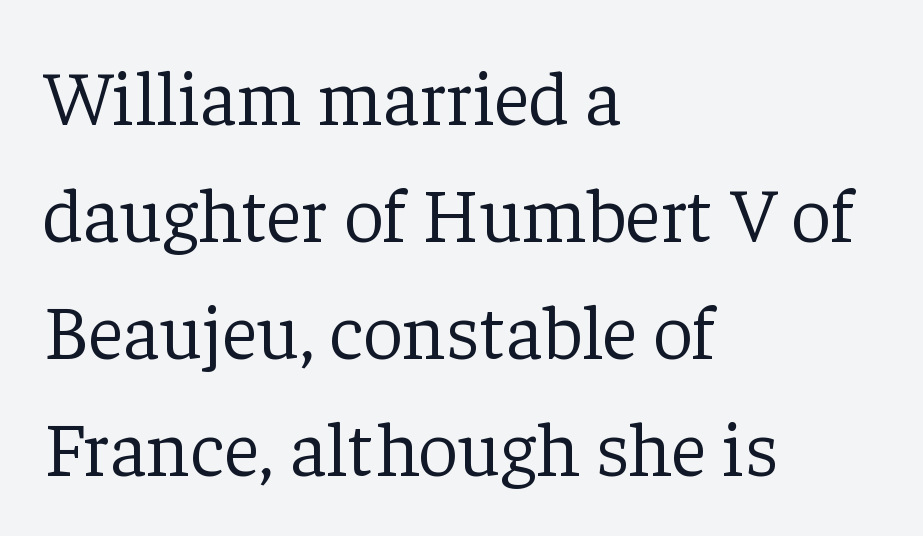
The image shows 78 px light serif type, upright; set left-aligned, normal line spacing (1.5x), normal letter spacing, not underlined; low stroke contrast and a medium x-height.
